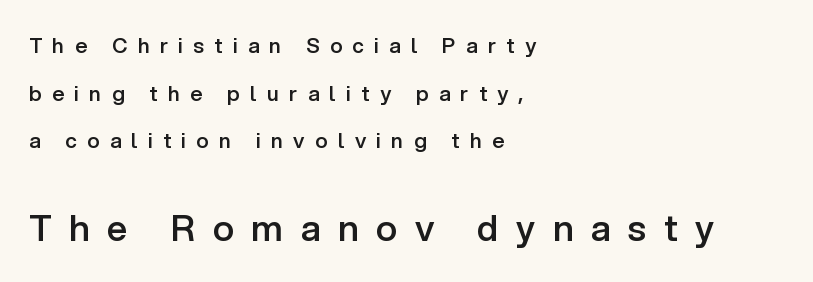
The lines are quadded left. Serif or sans? Sans — the stroke terminals are bare. Between one letter and the next there's a generous, obvious gap. Posture: straight, roman, zero tilt. Size contrast runs from small at the top to large at the bottom. Note the varied advance widths — an 'i' is clearly narrower than an 'm'.
